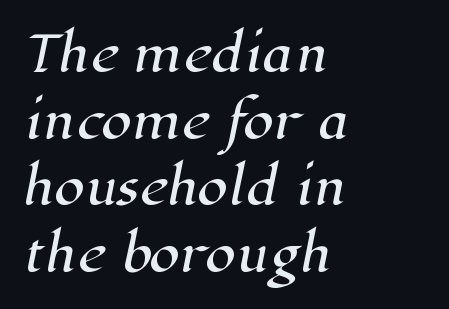
The image shows 49 px serif type; set left-aligned, normal line spacing (1.36x), normal letter spacing, not underlined; high stroke contrast and a medium x-height.
